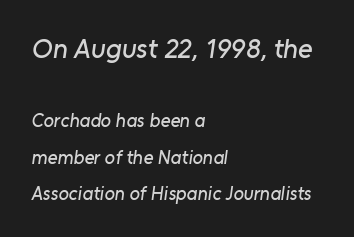
The image shows 28 px sans-serif type; set left-aligned, loose line spacing (1.94x), normal letter spacing, not underlined; the first (top) block is 1.47x larger; low stroke contrast and a medium x-height.
